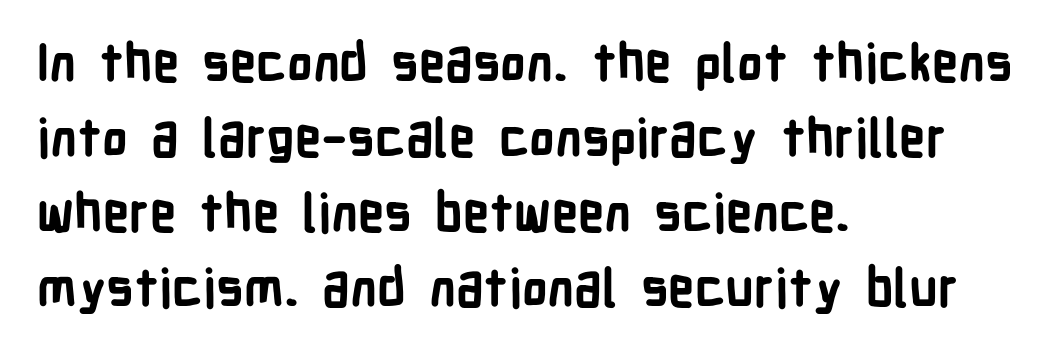
Proportional: the letters do not fall into vertical columns. Note: no serifs on the glyphs. Weight check: bold — yes, fully. This rendering leaves character spacing at its baseline value. Reading down the column, the eye jumps a familiar distance to each next line. Honestly, there is no underline to notice here at all.
